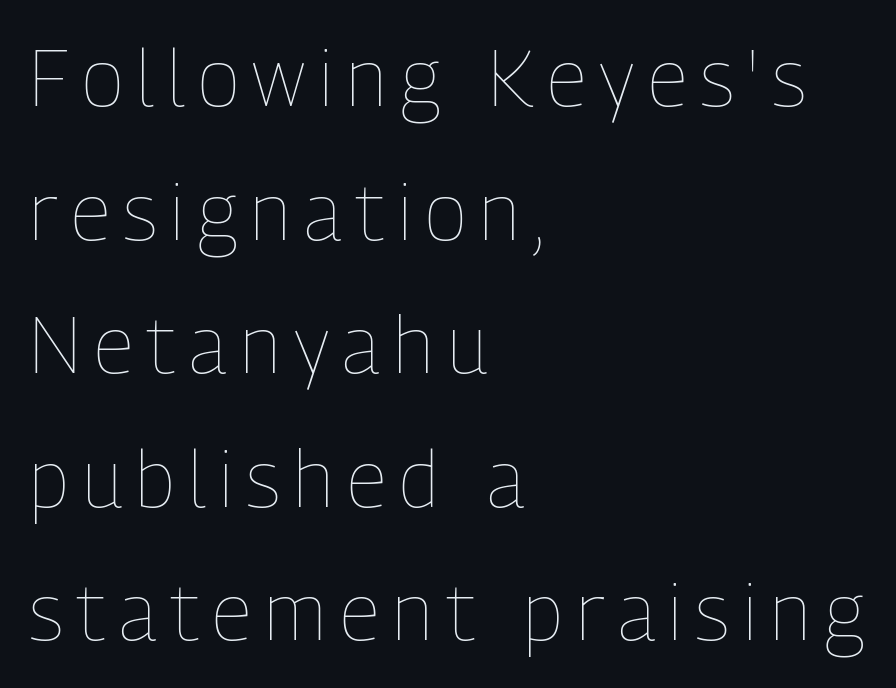
The image shows 79 px thin, condensed type, upright; set left-aligned, normal line spacing (1.69x), not underlined; low stroke contrast and a medium x-height.
